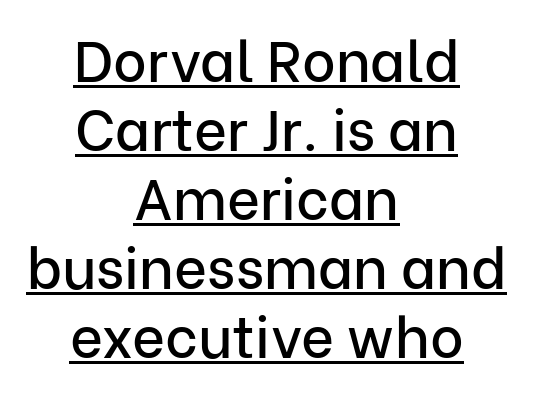
Each line of the rendering has a horizontal stroke beneath the glyphs. The passage shown is typeset with a sans-serif family. Note the varied advance widths — an 'i' is clearly narrower than an 'm'. The whitespace from short lines is split evenly between both sides. Does the lettering tilt? It doesn't — this is upright.
